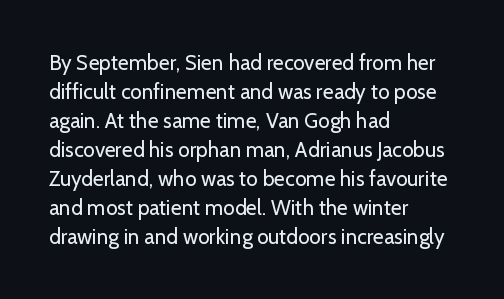
Letters rest on an invisible, unmarked baseline. Heaviness? Minimal to ordinary, like unemphasized prose. The rendering anchors every line to the left-hand side. The line-height multiplier appears to be the usual default.
